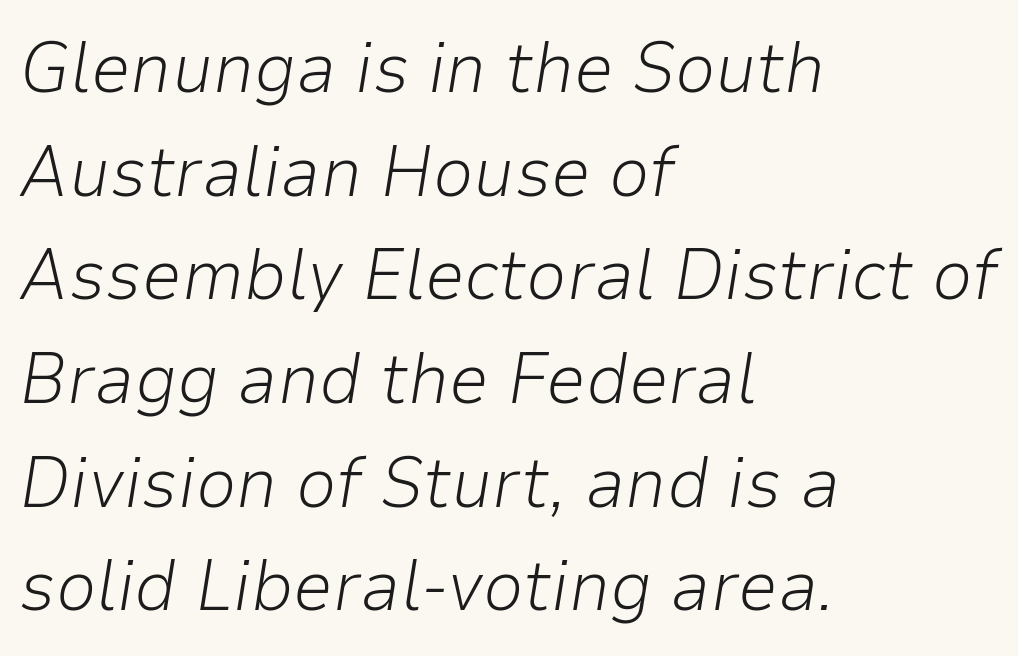
The image shows 72 px light type, italic (leaning right); set left-aligned, normal line spacing (1.44x), normal letter spacing, not underlined; low stroke contrast and a medium x-height.
